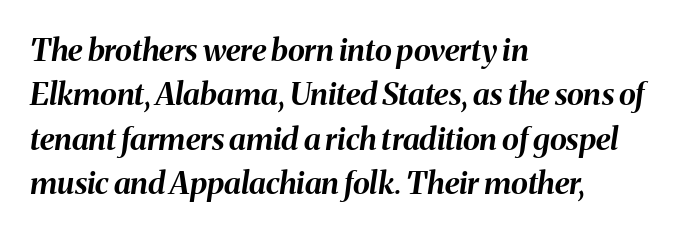
The image shows 31 px bold type, italic (leaning right); set left-aligned, normal line spacing (1.43x), normal letter spacing, not underlined; medium stroke contrast and a medium x-height.
